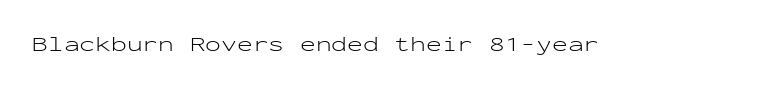
The passage shown is not underscored anywhere. The font's upright variant was chosen for this text. Stems here are at most as thick as an everyday book face. Observe the ordinary spacing: letters are neighbours, not strangers.
